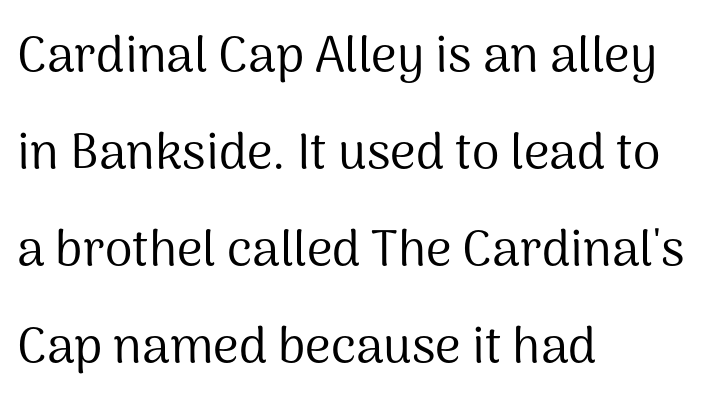
{"serif": "no", "italic": "no", "bold": "no", "weight": "regular", "width": "normal", "stroke_contrast": "medium", "x_height": "medium", "monospaced": "no", "underline": "no", "align": "left", "line_spacing": "loose", "line_spacing_ratio": 1.94, "letter_spacing": "normal", "letter_spacing_em": 0.0, "glyph_px": 50}
